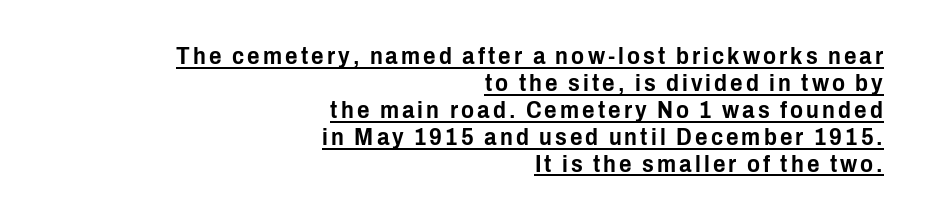
Q: Is the text italic (slanted)? A: No, it is upright.
Q: Is the text underlined? A: Yes.
Q: How is the paragraph aligned? A: Right-aligned.
Q: Is the spacing between lines tight, normal or loose? A: Tight.
